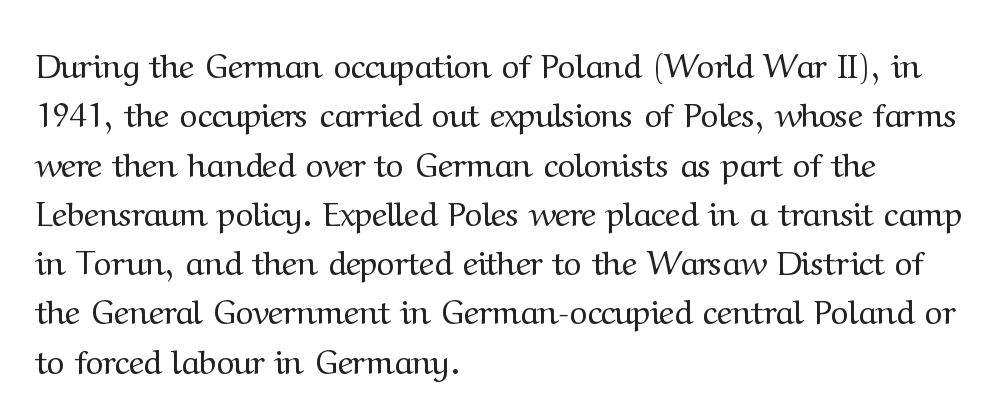
Q: Is the text bold? A: No.
Q: Is the text italic (slanted)? A: No, it is upright.
Q: Is the typeface a serif or a sans-serif typeface? A: Serif.
Q: Is the text underlined? A: No.
Q: How is the paragraph aligned? A: Left-aligned.
Q: Is the spacing between letters normal or unusually wide? A: Normal.
Q: Is the spacing between lines tight, normal or loose? A: Normal.
Q: Width (condensed, normal, or wide)? A: Normal.
Q: Stroke contrast? A: Medium.
Q: x-height? A: Medium.
Q: Monospaced? A: No.
